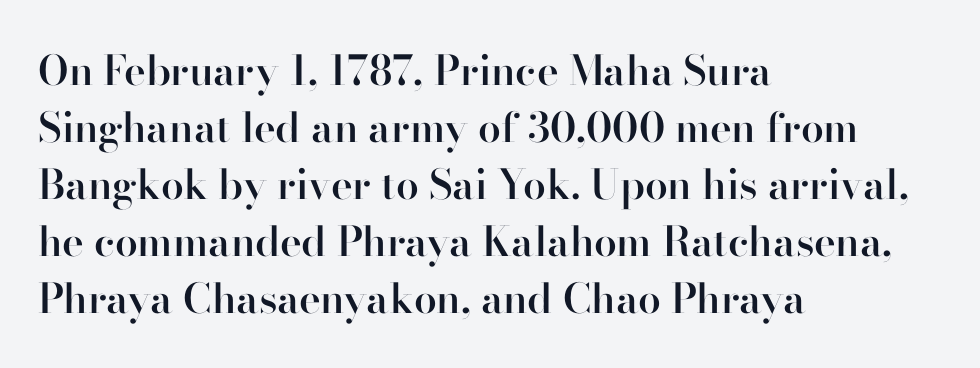
{"serif": "yes", "italic": "no", "bold": "semi", "weight": "semibold", "width": "normal", "stroke_contrast": "high", "x_height": "small", "monospaced": "no", "underline": "no", "align": "left", "line_spacing": "normal", "line_spacing_ratio": 1.39, "letter_spacing": "normal", "letter_spacing_em": 0.0, "glyph_px": 41}
